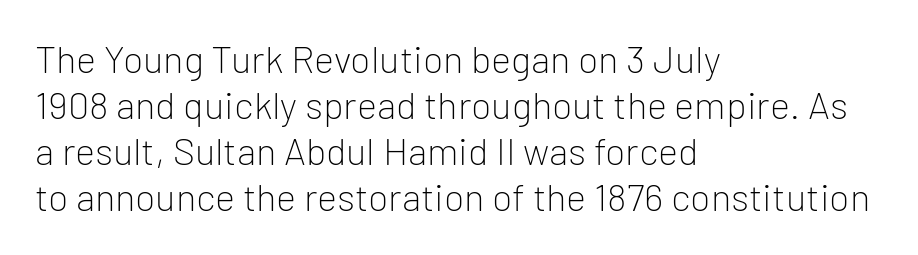
Q: Is the text bold? A: No.
Q: Is the text italic (slanted)? A: No, it is upright.
Q: Is the typeface a serif or a sans-serif typeface? A: Sans-serif.
Q: Is the text underlined? A: No.
Q: How is the paragraph aligned? A: Left-aligned.
Q: Is the spacing between letters normal or unusually wide? A: Normal.
Q: Width (condensed, normal, or wide)? A: Normal.
Q: Stroke contrast? A: Low.
Q: x-height? A: Medium.
Q: Monospaced? A: No.
